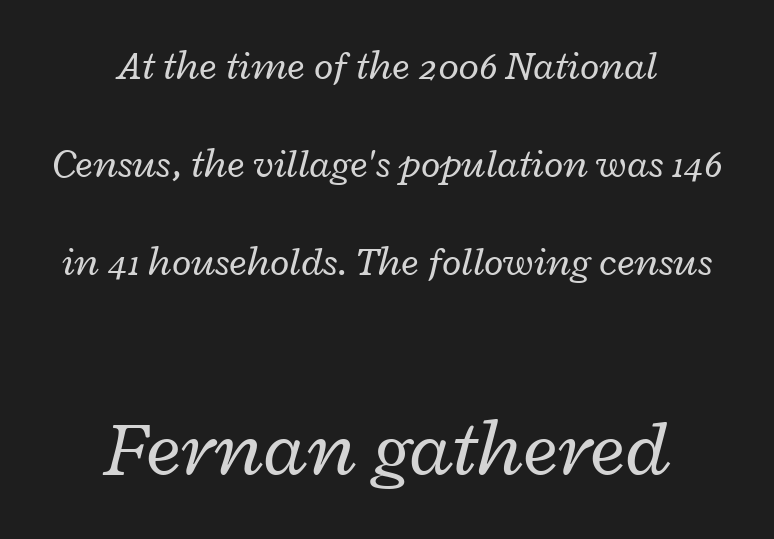
Q: Is the text bold? A: No.
Q: Is the text italic (slanted)? A: Yes, it leans right by about 12 degrees.
Q: Is the text underlined? A: No.
Q: How is the paragraph aligned? A: Centered.
Q: Is the spacing between letters normal or unusually wide? A: Normal.
Q: Is the spacing between lines tight, normal or loose? A: Loose.
Q: Which block of text is set in a larger size, the first (top) or the second (bottom)? A: The second (bottom) one.
Q: Width (condensed, normal, or wide)? A: Wide.
Q: Stroke contrast? A: Low.
Q: x-height? A: Medium.
Q: Monospaced? A: No.
